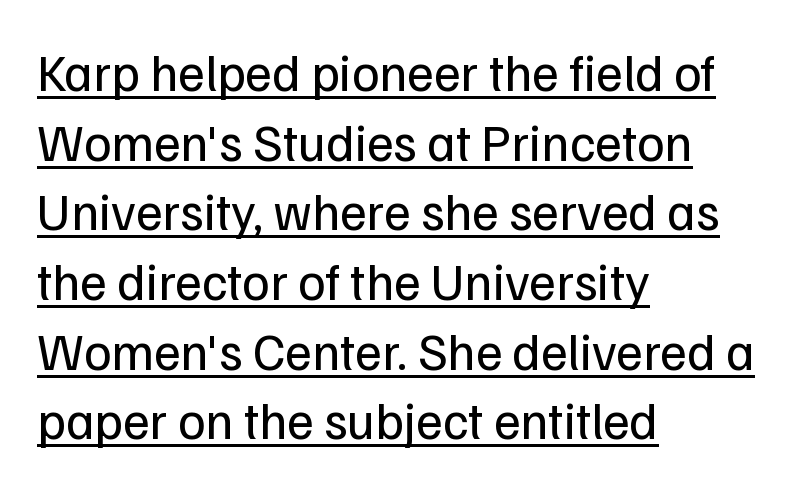
{"serif": "no", "italic": "no", "bold": "no", "weight": "regular", "width": "normal", "stroke_contrast": "low", "x_height": "medium", "monospaced": "no", "underline": "yes", "align": "left", "line_spacing": "normal", "line_spacing_ratio": 1.34, "letter_spacing": "normal", "letter_spacing_em": 0.0, "glyph_px": 52}
